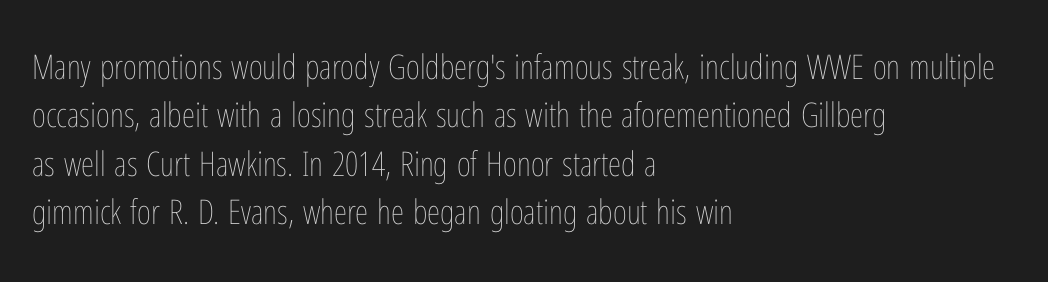
Q: Is the text bold? A: No.
Q: Is the text italic (slanted)? A: No, it is upright.
Q: Is the text underlined? A: No.
Q: How is the paragraph aligned? A: Left-aligned.
Q: Is the spacing between letters normal or unusually wide? A: Normal.
Q: Is the spacing between lines tight, normal or loose? A: Normal.
Q: Width (condensed, normal, or wide)? A: Condensed.
Q: Stroke contrast? A: Low.
Q: x-height? A: Medium.
Q: Monospaced? A: No.
